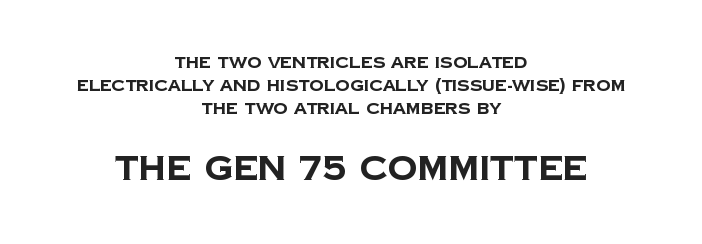
The image shows 33 px bold sans-serif type; set centered, normal line spacing (1.43x), normal letter spacing, not underlined; the second (bottom) block is 2.06x larger; low stroke contrast and a large x-height.
